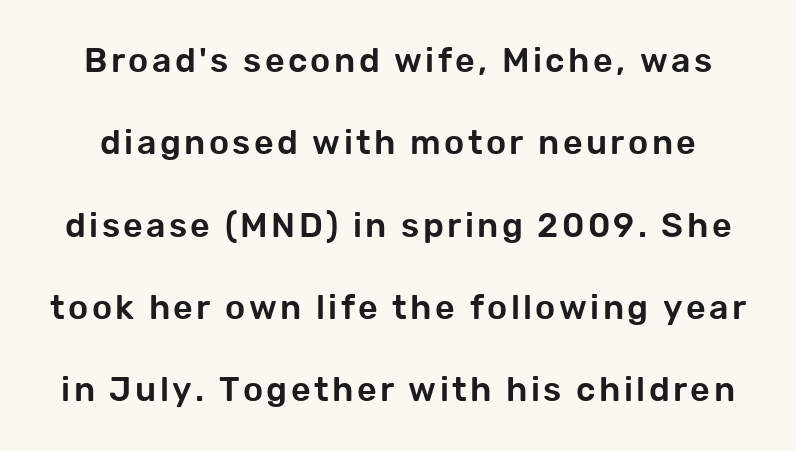
The glyphs in this specimen are sans serif. In terms of posture, this sample is upright. The rendering uses a large line-height, opening up the rows. The letters advance in unequal steps, a hallmark of proportional type.
